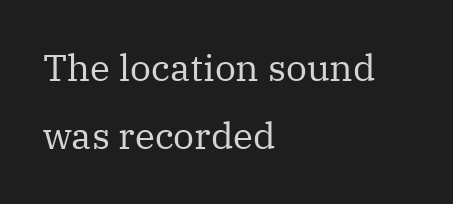
{"serif": "yes", "italic": "no", "bold": "no", "weight": "regular", "width": "normal", "stroke_contrast": "medium", "x_height": "medium", "monospaced": "no", "underline": "no", "align": "left", "line_spacing_ratio": 1.85, "letter_spacing": "normal", "letter_spacing_em": 0.0, "glyph_px": 37}
